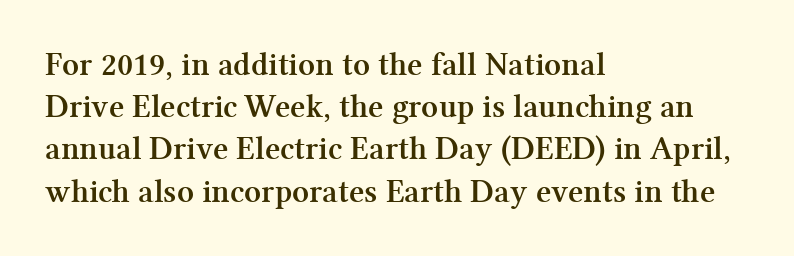
{"serif": "yes", "italic": "no", "bold": "yes", "weight": "semibold", "width": "normal", "stroke_contrast": "medium", "x_height": "medium", "monospaced": "no", "underline": "no", "align": "left", "line_spacing": "normal", "line_spacing_ratio": 1.28, "letter_spacing": "normal", "letter_spacing_em": 0.0, "glyph_px": 33}
